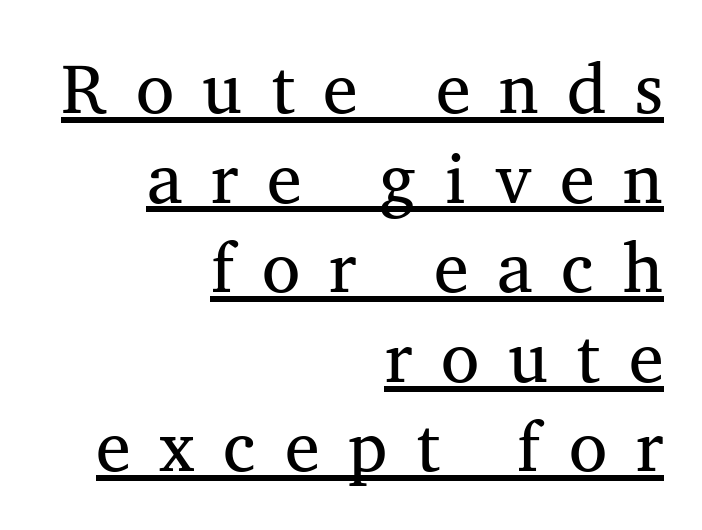
{"serif": "yes", "italic": "no", "bold": "no", "weight": "regular", "width": "normal", "stroke_contrast": "medium", "x_height": "medium", "monospaced": "no", "underline": "yes", "align": "right", "line_spacing": "normal", "line_spacing_ratio": 1.28, "letter_spacing": "wide", "letter_spacing_em": 0.41, "glyph_px": 70}
